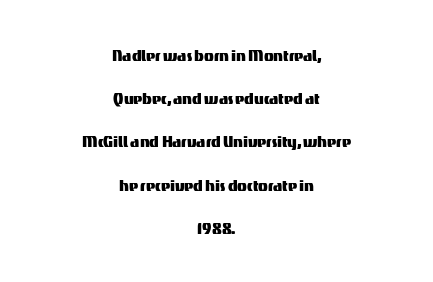
This is the regular roman posture of the typeface. Regarding leading, the lines here are spaced well apart. Nobody touched the tracking dial on this one. The area under the type is left untouched. Which margin do the lines hug? Neither — every line sits in the middle.
